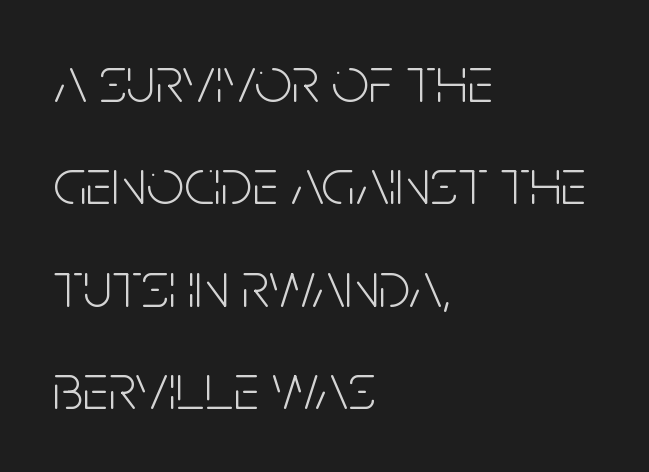
This is sans-serif lettering, the kind often seen on screens and signage. No letter is thick-stroked: the sample isn't bold. Varying glyph widths throughout — classic text-font behaviour. The rendering anchors every line to the left-hand side. A clean baseline with only descenders dipping below it.
